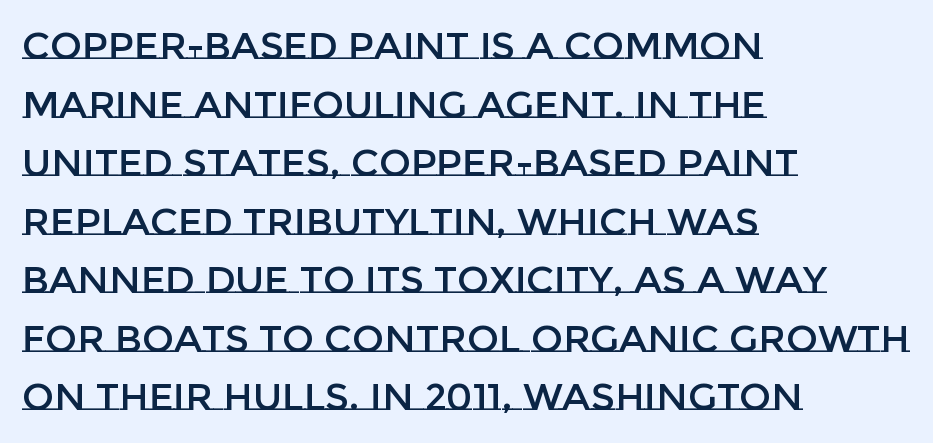
{"italic": "no", "width": "normal", "stroke_contrast": "low", "x_height": "large", "monospaced": "no", "underline": "no", "align": "left", "line_spacing": "normal", "line_spacing_ratio": 1.54, "letter_spacing": "normal", "letter_spacing_em": 0.0, "glyph_px": 38}
